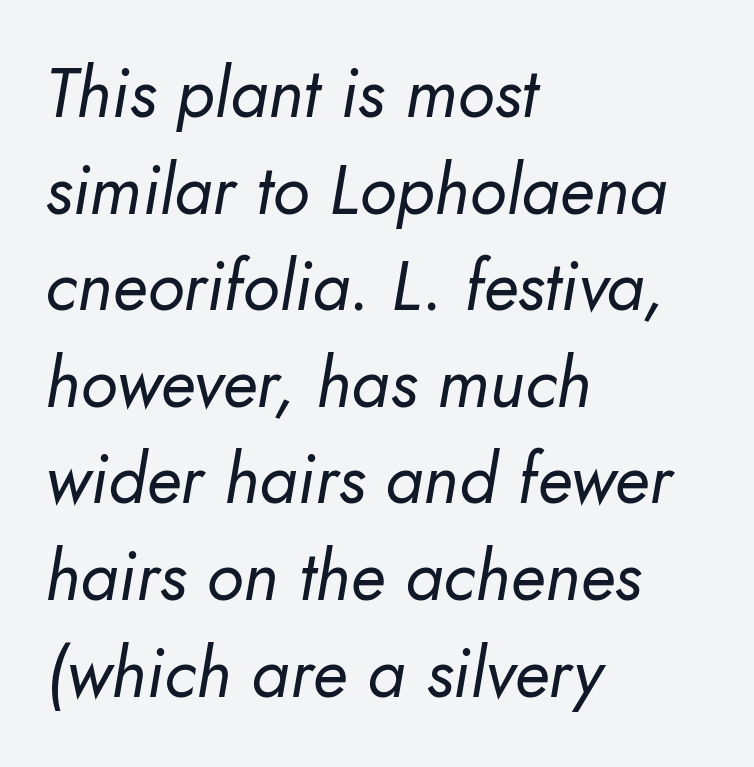
The image shows 69 px regular-weight type, italic (leaning right); set left-aligned, normal line spacing (1.4x), normal letter spacing, not underlined; low stroke contrast and a small x-height.
